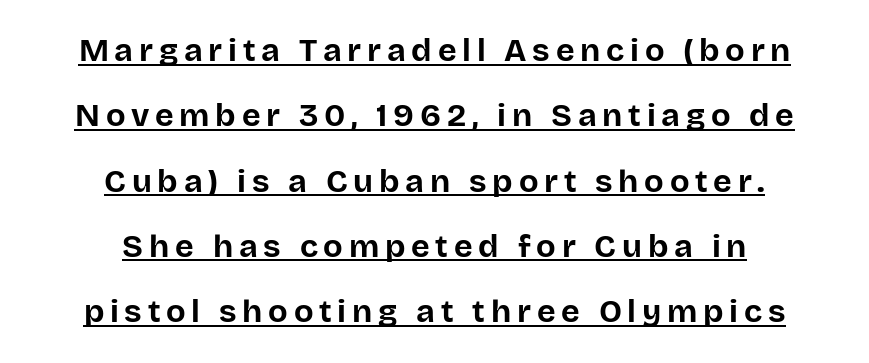
The image shows 32 px bold sans-serif type, upright; set centered, loose line spacing (2.04x), underlined; low stroke contrast and a large x-height.
